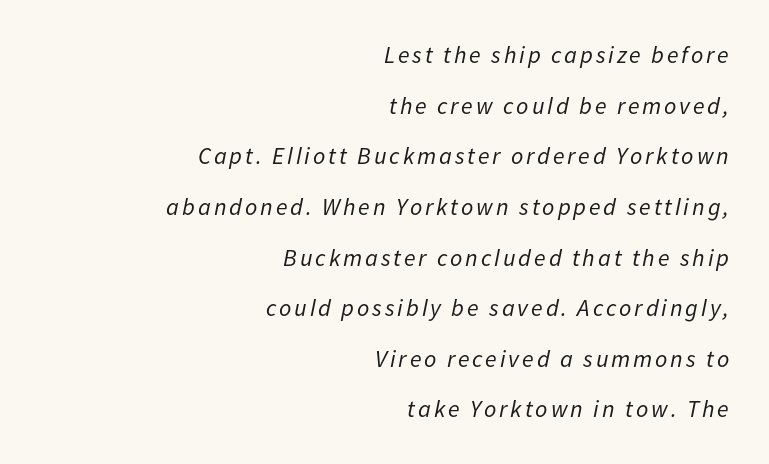
Q: Is the text bold? A: No.
Q: Is the text italic (slanted)? A: Yes, it leans right by about 11 degrees.
Q: Is the text underlined? A: No.
Q: How is the paragraph aligned? A: Right-aligned.
Q: Is the spacing between lines tight, normal or loose? A: Loose.
